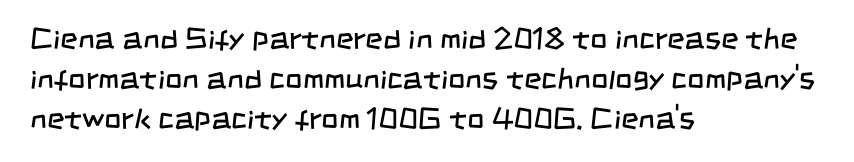
{"serif": "no", "bold": "no", "weight": "regular", "width": "condensed", "stroke_contrast": "low", "x_height": "large", "monospaced": "no", "underline": "no", "align": "left", "line_spacing": "normal", "line_spacing_ratio": 1.34, "letter_spacing": "normal", "letter_spacing_em": 0.0, "glyph_px": 30}
